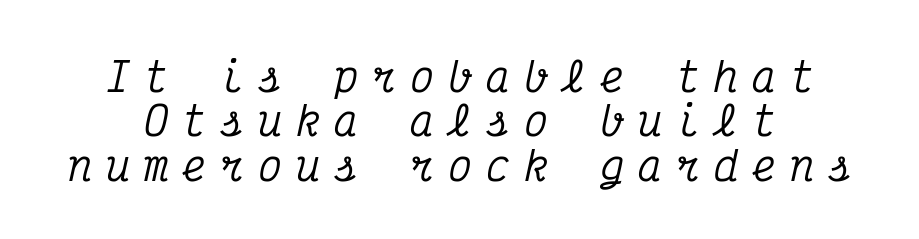
Q: Is the text italic (slanted)? A: Yes, it leans right by about 12 degrees.
Q: Is the typeface a serif or a sans-serif typeface? A: Serif.
Q: Is the text underlined? A: No.
Q: Is the spacing between letters normal or unusually wide? A: Unusually wide.
Q: Is the spacing between lines tight, normal or loose? A: Tight.
Q: Width (condensed, normal, or wide)? A: Condensed.
Q: Stroke contrast? A: Medium.
Q: x-height? A: Medium.
Q: Monospaced? A: Yes.
